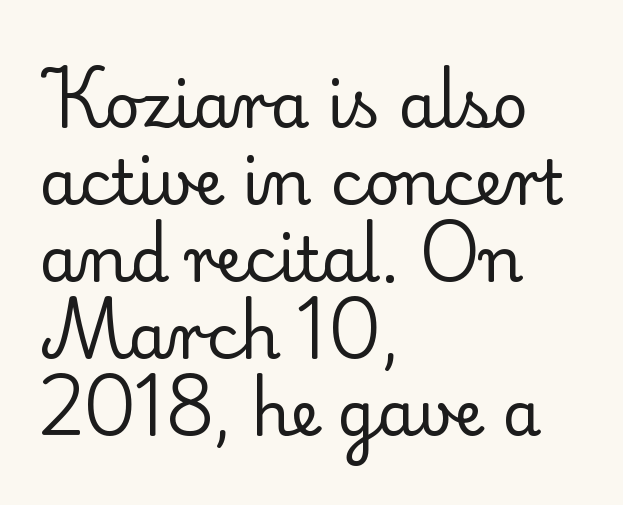
{"serif": "yes", "italic": "no", "bold": "no", "weight": "regular", "width": "normal", "stroke_contrast": "low", "x_height": "small", "monospaced": "no", "underline": "no", "align": "left", "line_spacing_ratio": 1.24, "letter_spacing": "normal", "letter_spacing_em": 0.0, "glyph_px": 62}
